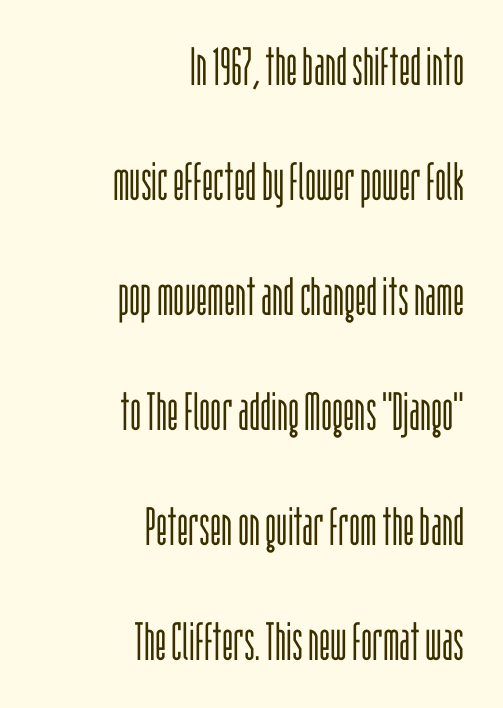
The image shows 53 px light, condensed sans-serif type, upright; set right-aligned, loose line spacing (2.17x), normal letter spacing, not underlined; low stroke contrast and a large x-height.
